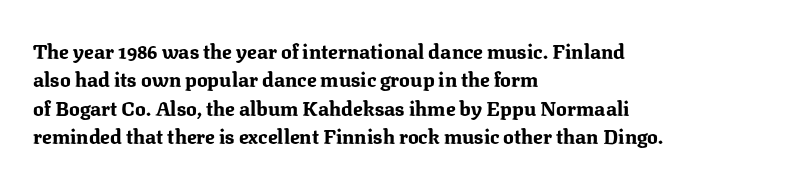
Q: Is the text bold? A: Yes.
Q: Is the text italic (slanted)? A: No, it is upright.
Q: Is the text underlined? A: No.
Q: How is the paragraph aligned? A: Left-aligned.
Q: Is the spacing between letters normal or unusually wide? A: Normal.
Q: Is the spacing between lines tight, normal or loose? A: Normal.
